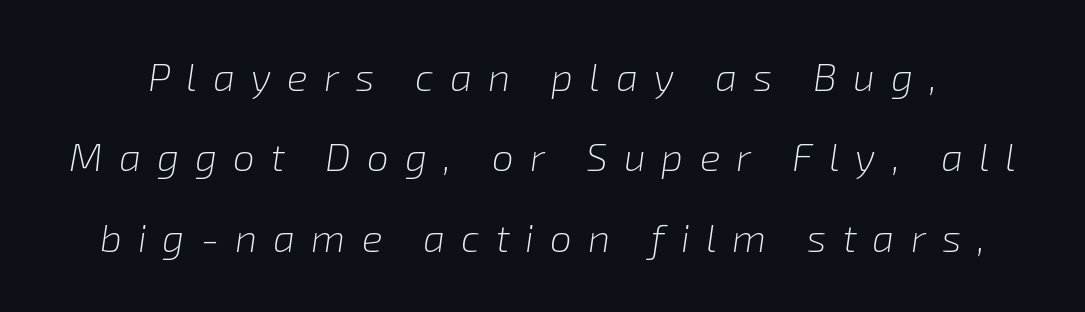
{"italic": "yes", "lean": "right", "slant_degrees": 8, "bold": "no", "weight": "light", "width": "normal", "stroke_contrast": "low", "x_height": "medium", "monospaced": "no", "underline": "no", "line_spacing": "loose", "line_spacing_ratio": 2.06, "letter_spacing": "wide", "letter_spacing_em": 0.41, "glyph_px": 39}
